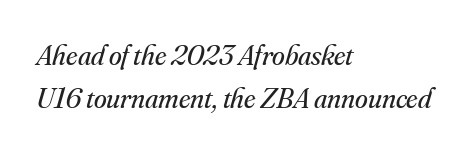
Type without underlining. In terms of leading, this rendering sits right in the middle. Horizontally, the lines are justified to the leading edge only. Stems here are at most as thick as an everyday book face. Is the letter spacing exaggerated? No — it looks like the ordinary default. Every character sits at an angle, as italics do.
